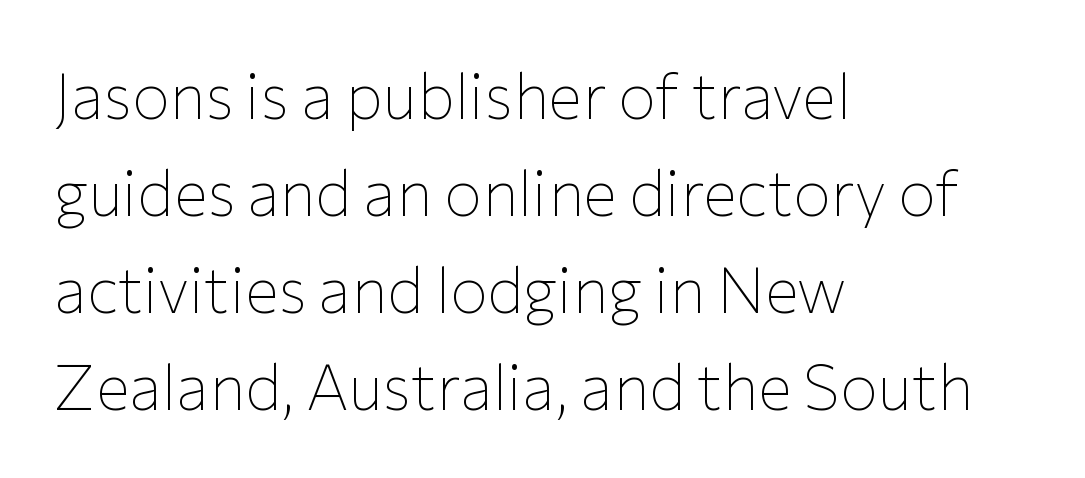
The image shows 63 px thin sans-serif type, upright; set left-aligned, normal line spacing (1.54x), normal letter spacing, not underlined; low stroke contrast and a medium x-height.
